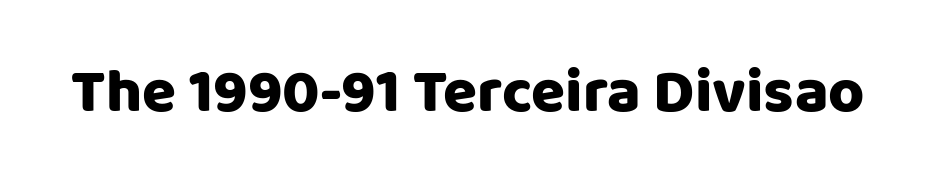
{"serif": "no", "italic": "no", "width": "normal", "stroke_contrast": "low", "x_height": "large", "monospaced": "no", "underline": "no", "letter_spacing": "normal", "letter_spacing_em": 0.0, "glyph_px": 62}
